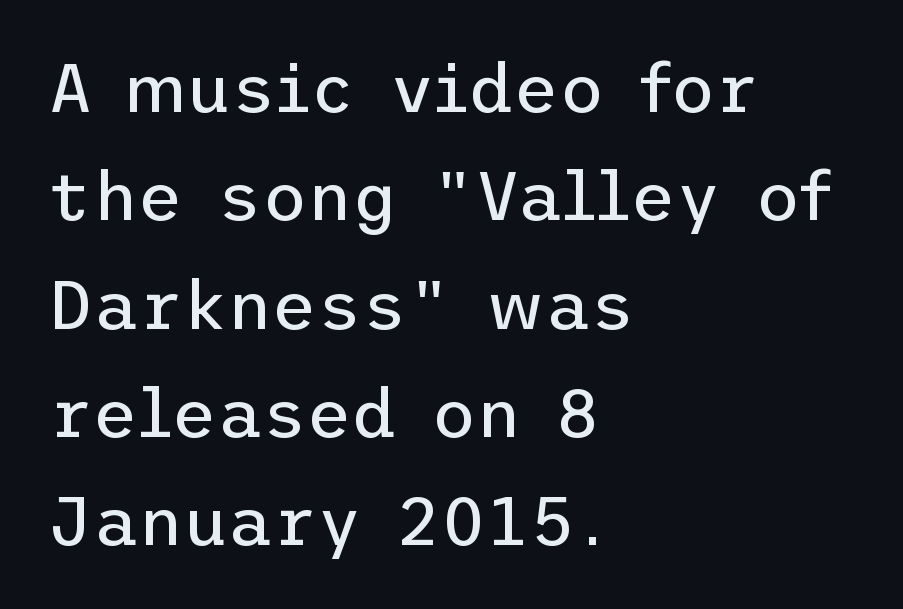
Q: Is the text bold? A: No.
Q: Is the text italic (slanted)? A: No, it is upright.
Q: Is the typeface a serif or a sans-serif typeface? A: Sans-serif.
Q: Is the text underlined? A: No.
Q: How is the paragraph aligned? A: Left-aligned.
Q: Is the spacing between letters normal or unusually wide? A: Normal.
Q: Is the spacing between lines tight, normal or loose? A: Normal.
Q: Width (condensed, normal, or wide)? A: Normal.
Q: Stroke contrast? A: Low.
Q: x-height? A: Medium.
